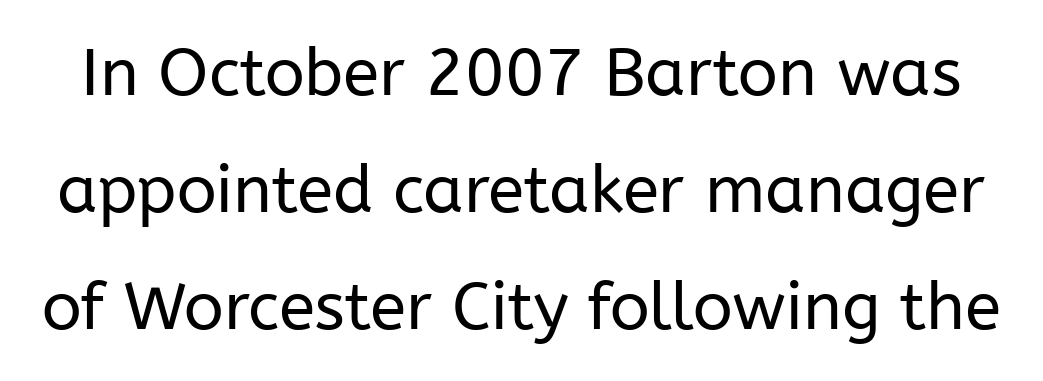
Q: Is the text bold? A: No.
Q: Is the text italic (slanted)? A: No, it is upright.
Q: Is the typeface a serif or a sans-serif typeface? A: Sans-serif.
Q: Is the text underlined? A: No.
Q: Is the spacing between letters normal or unusually wide? A: Normal.
Q: Width (condensed, normal, or wide)? A: Normal.
Q: Stroke contrast? A: Low.
Q: x-height? A: Medium.
Q: Monospaced? A: No.
